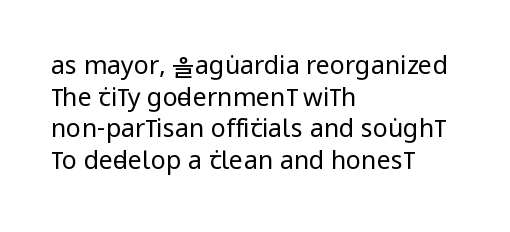
The characters are drawn with everyday or finer stroke widths. The string is rendered with underlining switched off. Leading matches the norm, producing a regular column. This sample uses plain, unmodified letter spacing.
